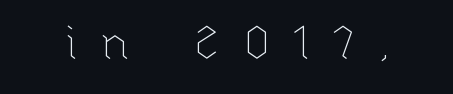
The image shows 47 px thin type, upright; set unusually wide letter spacing (+0.48 em), not underlined; low stroke contrast and a medium x-height.
